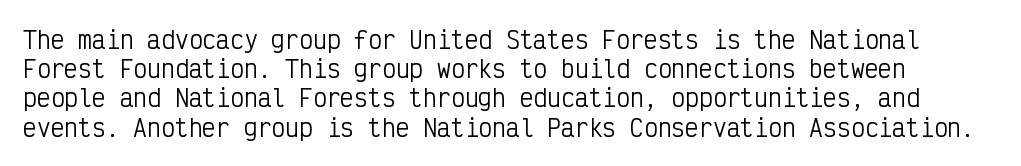
Q: Is the text bold? A: No.
Q: Is the text italic (slanted)? A: No, it is upright.
Q: Is the text underlined? A: No.
Q: Is the spacing between letters normal or unusually wide? A: Normal.
Q: Is the spacing between lines tight, normal or loose? A: Normal.
